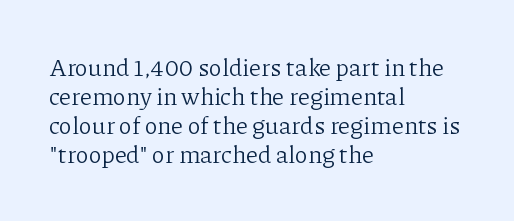
The image shows 24 px text type, upright; set left-aligned, line spacing 1.21x, normal letter spacing, not underlined.
